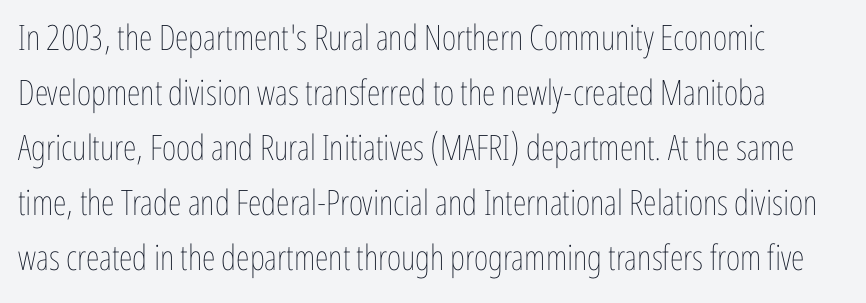
Type without underlining. Proportional: the letters do not fall into vertical columns. These lines sit exactly where default settings would place them. How are the letters spaced? Ordinarily, with no added tracking. Ordinary non-slanted type is in use.
